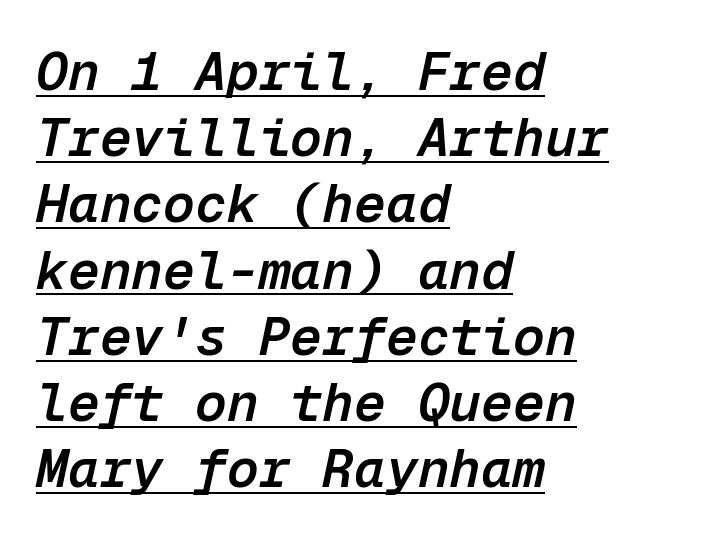
Weight check: semibold — heavier than regular, not quite bold. Rows of type keep a routine distance in the vertical direction. Horizontal alignment here is leftward, the default for most running prose. Decoration check: the copy is underlined. Do the characters align in a grid? Yes, the font is monospaced.
